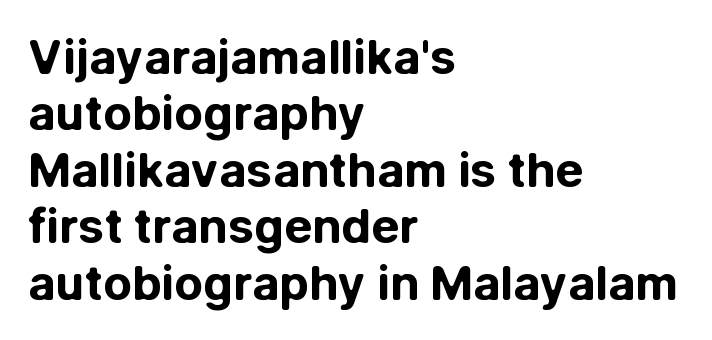
Q: Is the text bold? A: Yes.
Q: Is the text italic (slanted)? A: No, it is upright.
Q: Is the typeface a serif or a sans-serif typeface? A: Sans-serif.
Q: Is the text underlined? A: No.
Q: How is the paragraph aligned? A: Left-aligned.
Q: Is the spacing between letters normal or unusually wide? A: Normal.
Q: Width (condensed, normal, or wide)? A: Normal.
Q: Stroke contrast? A: Low.
Q: x-height? A: Medium.
Q: Monospaced? A: No.
